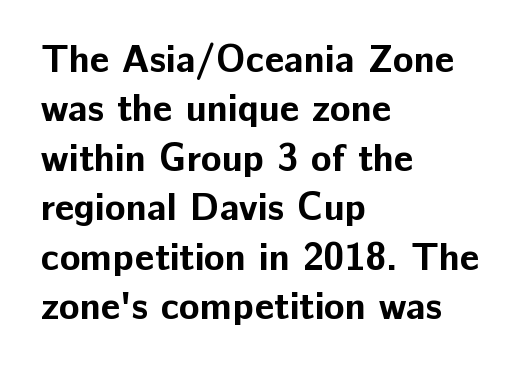
{"serif": "no", "italic": "no", "bold": "yes", "weight": "bold", "width": "normal", "stroke_contrast": "low", "x_height": "medium", "monospaced": "no", "underline": "no", "align": "left", "line_spacing": "normal", "line_spacing_ratio": 1.3, "letter_spacing": "normal", "letter_spacing_em": 0.0, "glyph_px": 38}
